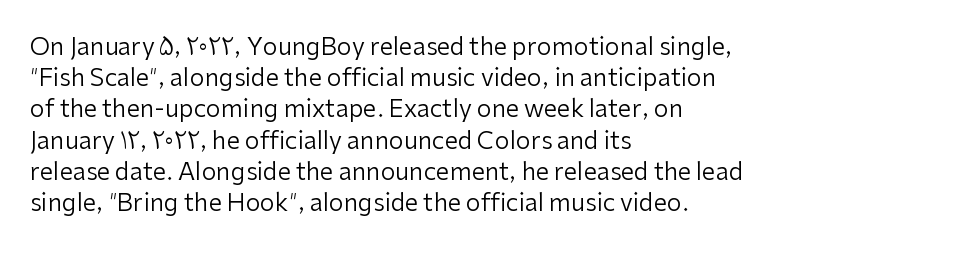
{"italic": "no", "bold": "no", "underline": "no", "align": "left", "line_spacing": "normal", "line_spacing_ratio": 1.3, "letter_spacing": "normal", "letter_spacing_em": 0.0, "glyph_px": 24}
